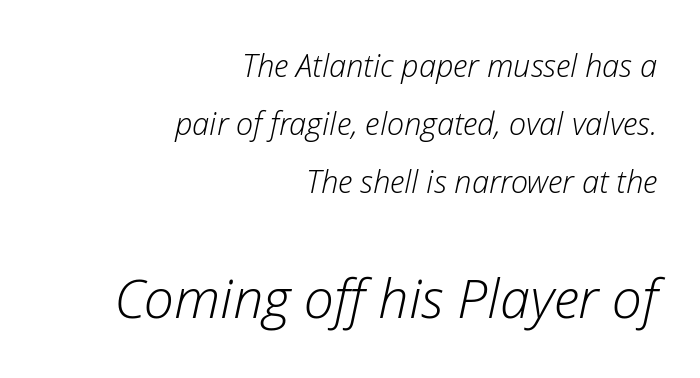
The image shows 54 px light type, italic (leaning right); set right-aligned, line spacing 1.87x, normal letter spacing, not underlined; the second (bottom) block is 1.74x larger; low stroke contrast and a medium x-height.
